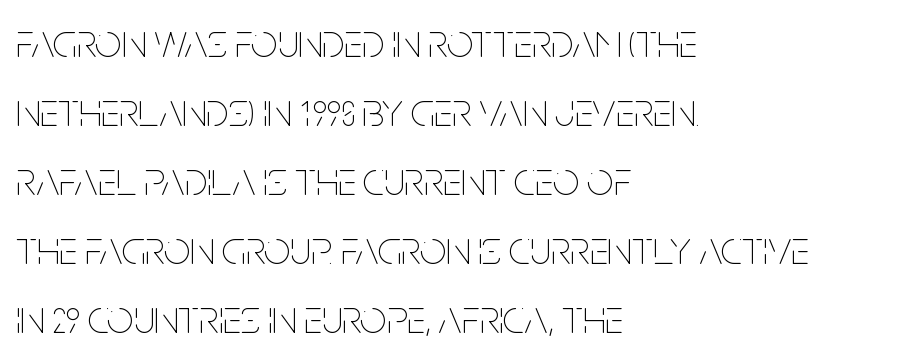
The image shows 47 px thin, condensed type, upright; set left-aligned, normal line spacing (1.47x), normal letter spacing, not underlined; low stroke contrast and a large x-height.
